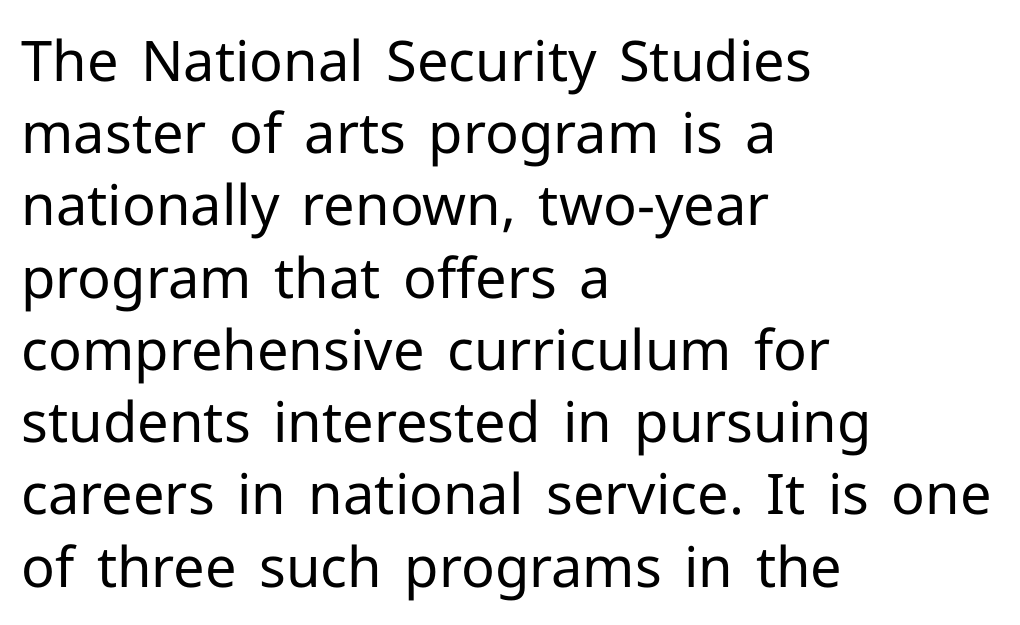
{"serif": "no", "italic": "no", "bold": "no", "weight": "regular", "width": "normal", "stroke_contrast": "low", "x_height": "medium", "monospaced": "no", "underline": "no", "align": "left", "line_spacing": "normal", "line_spacing_ratio": 1.29, "letter_spacing": "normal", "letter_spacing_em": 0.0, "glyph_px": 56}
